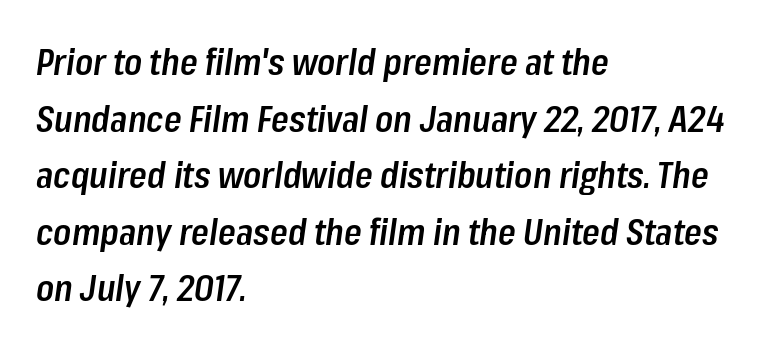
The image shows 36 px semibold, condensed type, italic (leaning right); set left-aligned, normal line spacing (1.57x), normal letter spacing, not underlined; low stroke contrast and a medium x-height.
